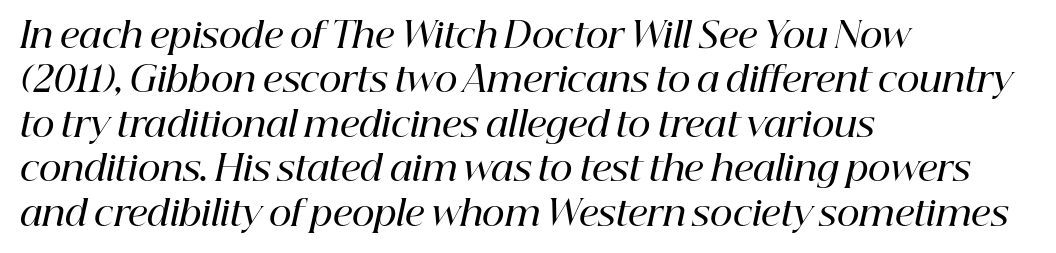
Q: Is the text bold? A: Semi-bold.
Q: Is the text italic (slanted)? A: Yes, it leans right by about 12 degrees.
Q: Is the typeface a serif or a sans-serif typeface? A: Serif.
Q: Is the text underlined? A: No.
Q: How is the paragraph aligned? A: Left-aligned.
Q: Is the spacing between letters normal or unusually wide? A: Normal.
Q: Is the spacing between lines tight, normal or loose? A: Normal.
Q: Width (condensed, normal, or wide)? A: Normal.
Q: Stroke contrast? A: High.
Q: x-height? A: Medium.
Q: Monospaced? A: No.
